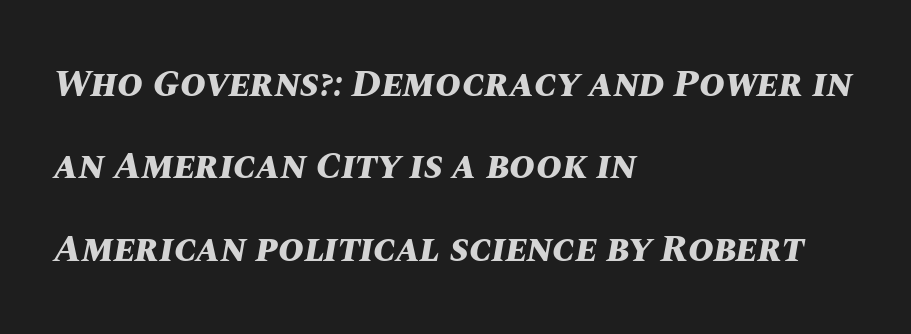
Q: Is the text bold? A: Yes.
Q: Is the text italic (slanted)? A: Yes, it leans right by about 10 degrees.
Q: Is the text underlined? A: No.
Q: How is the paragraph aligned? A: Left-aligned.
Q: Is the spacing between letters normal or unusually wide? A: Normal.
Q: Is the spacing between lines tight, normal or loose? A: Loose.
Q: Width (condensed, normal, or wide)? A: Normal.
Q: Stroke contrast? A: Medium.
Q: x-height? A: Large.
Q: Monospaced? A: No.
